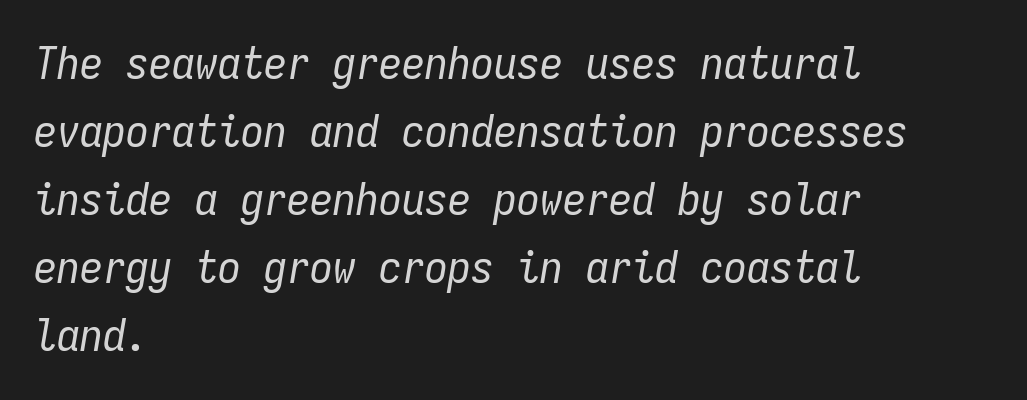
{"italic": "yes", "lean": "right", "slant_degrees": 9, "bold": "no", "weight": "regular", "width": "condensed", "stroke_contrast": "low", "x_height": "medium", "monospaced": "yes", "underline": "no", "align": "left", "line_spacing": "normal", "line_spacing_ratio": 1.48, "letter_spacing": "normal", "letter_spacing_em": 0.0, "glyph_px": 46}
